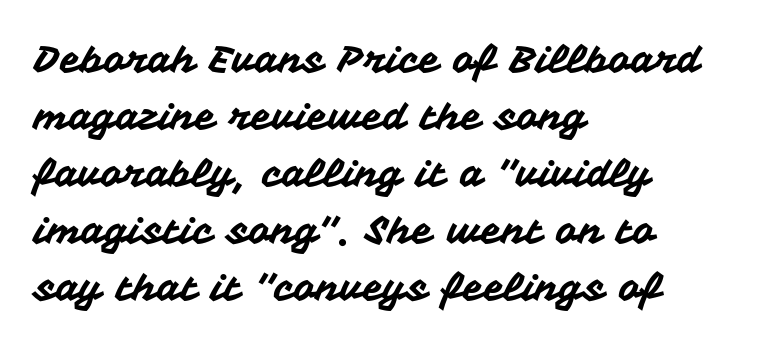
Type without underlining. A normal amount of white space separates one row of letters from the next. In terms of letterspacing, this is plain default setting.
